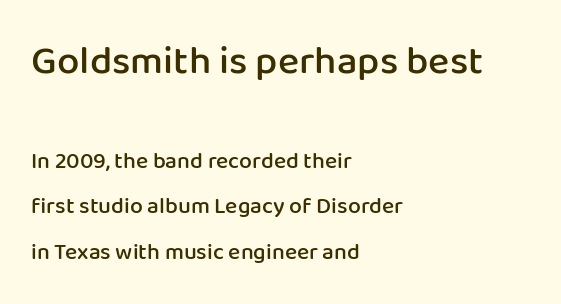
The image shows 40 px semibold sans-serif type, upright; set left-aligned, loose line spacing (1.99x), normal letter spacing, not underlined; the first (top) block is 1.74x larger; low stroke contrast and a medium x-height.
